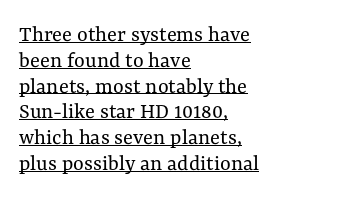
The image shows 23 px text type, upright; set left-aligned, tight line spacing (1.12x), normal letter spacing, underlined.
